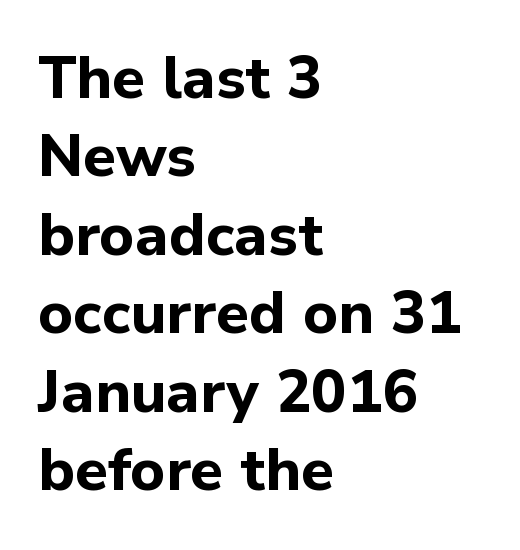
The image shows 59 px bold sans-serif type, upright; set left-aligned, normal line spacing (1.33x), normal letter spacing, not underlined; low stroke contrast and a medium x-height.
